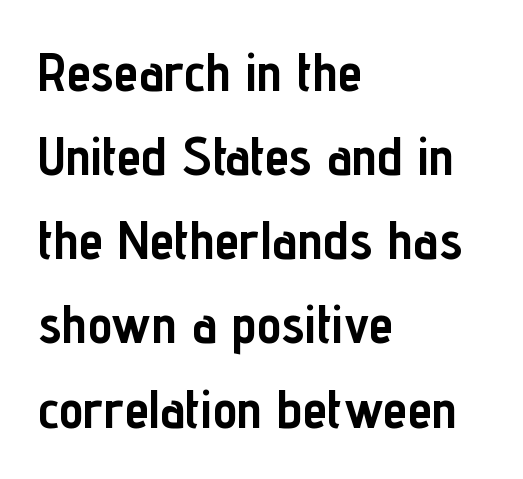
The image shows 55 px semibold, condensed sans-serif type, upright; set left-aligned, normal line spacing (1.53x), normal letter spacing, not underlined; low stroke contrast and a medium x-height.
